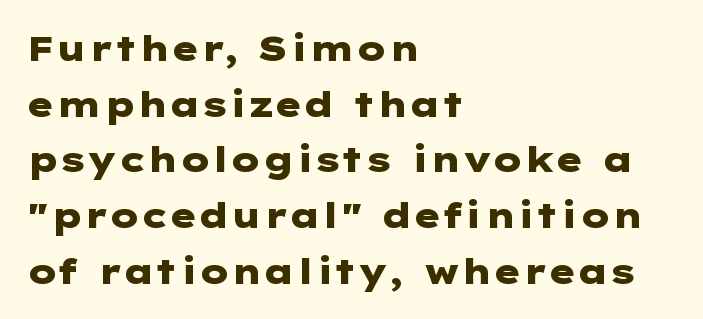
Rows of type keep a routine distance in the vertical direction. This sample uses an upright cut, with every glyph sitting square on the baseline. Look at the bottom of the vertical strokes: they stop flat, with no serifs. You could call the tracking neutral — neither tight nor loose. The letters are bold, with thick, heavy strokes.
